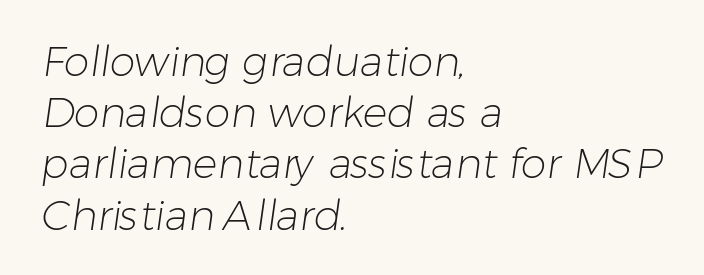
Q: Is the text bold? A: No.
Q: Is the typeface a serif or a sans-serif typeface? A: Sans-serif.
Q: Is the text underlined? A: No.
Q: How is the paragraph aligned? A: Left-aligned.
Q: Is the spacing between letters normal or unusually wide? A: Normal.
Q: Is the spacing between lines tight, normal or loose? A: Normal.
Q: Width (condensed, normal, or wide)? A: Normal.
Q: Stroke contrast? A: Low.
Q: x-height? A: Medium.
Q: Monospaced? A: No.
